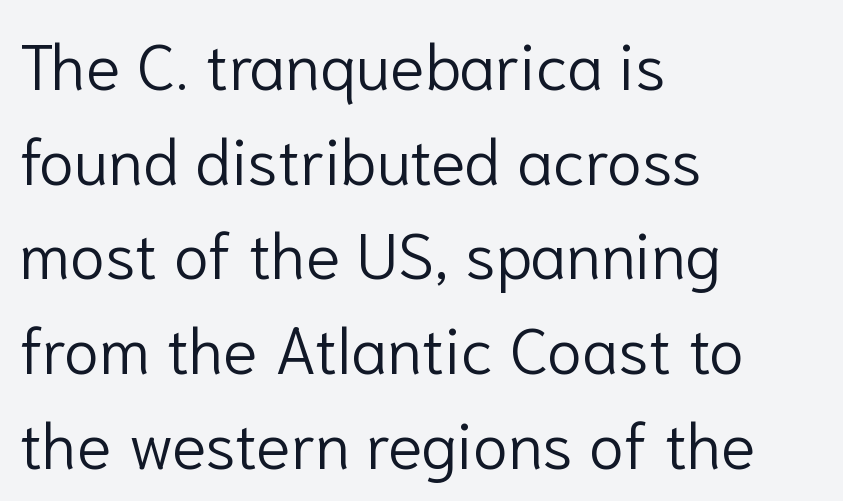
The image shows 64 px light sans-serif type, upright; set left-aligned, normal line spacing (1.48x), normal letter spacing, not underlined; low stroke contrast and a medium x-height.
